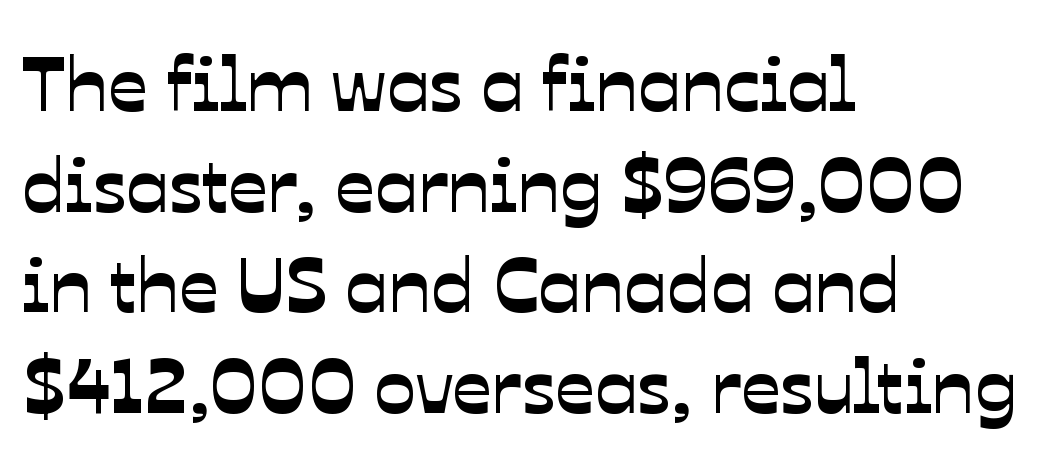
The passage shown is typeset with a sans-serif family. Leftover space on each line is placed entirely after the last word. Quick note: interline space is typical. The passage shown is typed in a proportional face where columns would drift.
